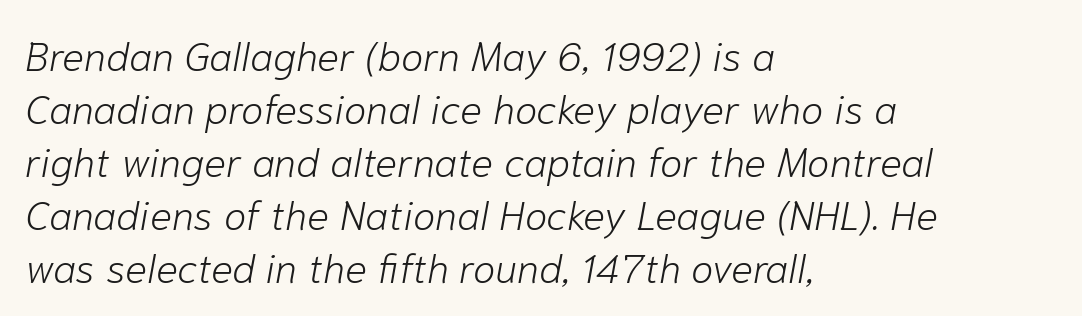
Q: Is the text bold? A: No.
Q: Is the text italic (slanted)? A: Yes, it leans right by about 10 degrees.
Q: Is the text underlined? A: No.
Q: How is the paragraph aligned? A: Left-aligned.
Q: Is the spacing between letters normal or unusually wide? A: Normal.
Q: Is the spacing between lines tight, normal or loose? A: Normal.
Q: Width (condensed, normal, or wide)? A: Normal.
Q: Stroke contrast? A: Low.
Q: x-height? A: Medium.
Q: Monospaced? A: No.
